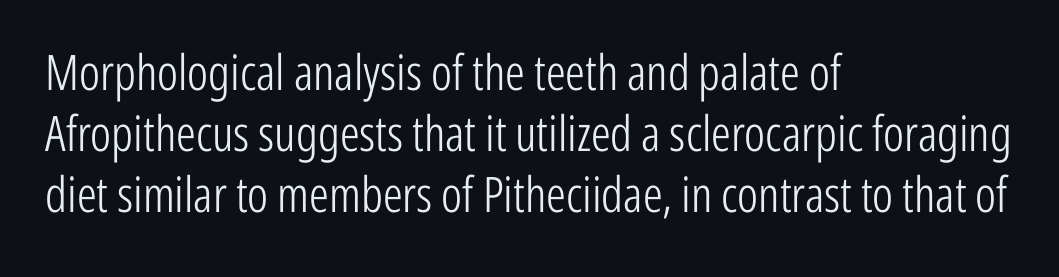
The image shows 49 px light, condensed sans-serif type, upright; set left-aligned, line spacing 1.24x, normal letter spacing, not underlined; low stroke contrast and a medium x-height.
